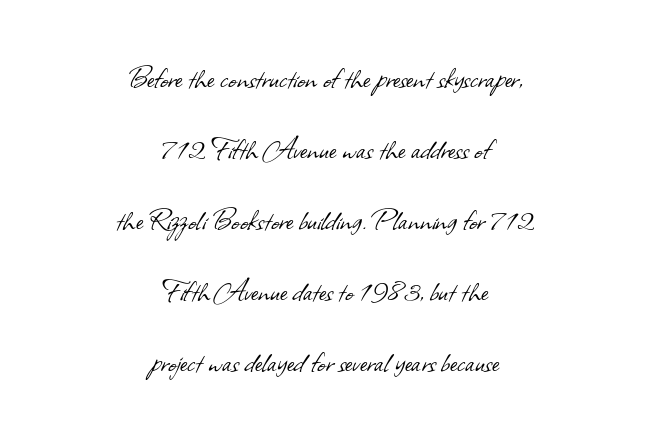
Each stroke keeps to a modest, everyday thickness or less. Spacing verdict: proportional, widths tailored to each character. The lines in this sample share a center point and differ in where they start and stop. Each letter's strokes conclude bluntly, with no projecting serifs. Notice the wide empty band between every row — that's loose leading.
